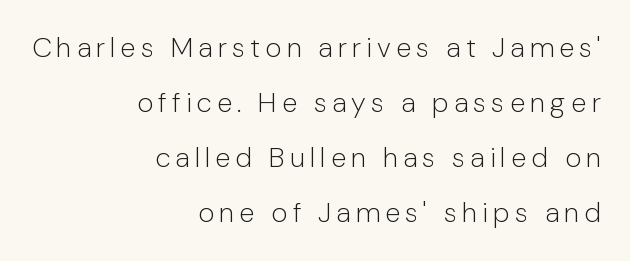
{"serif": "no", "italic": "no", "bold": "no", "weight": "light", "width": "normal", "stroke_contrast": "low", "x_height": "medium", "monospaced": "no", "underline": "no", "align": "right", "line_spacing": "loose", "line_spacing_ratio": 1.97, "glyph_px": 28}
